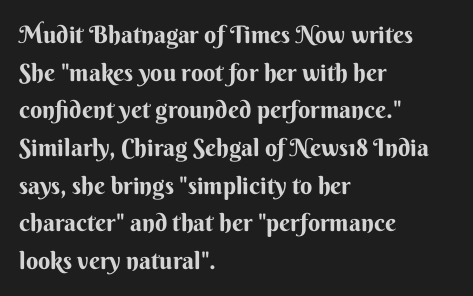
The image shows 24 px text type, upright; set left-aligned, normal line spacing (1.57x), normal letter spacing, not underlined.
